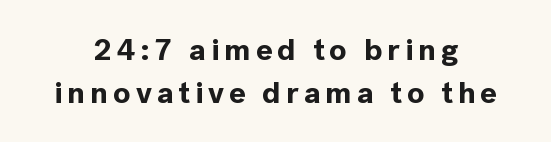
Q: Is the text bold? A: Yes.
Q: Is the text italic (slanted)? A: No, it is upright.
Q: Is the typeface a serif or a sans-serif typeface? A: Sans-serif.
Q: Is the text underlined? A: No.
Q: Is the spacing between lines tight, normal or loose? A: Normal.
Q: Width (condensed, normal, or wide)? A: Normal.
Q: x-height? A: Medium.
Q: Monospaced? A: No.
